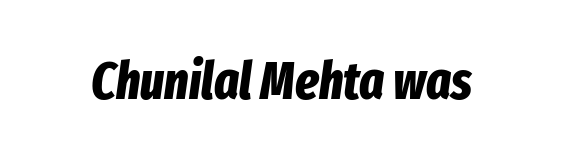
This sample uses plain, unmodified letter spacing. Students, this is bold: see how much ink each stroke carries. A typesetter would call this proportional, since set widths differ per character. Nobody drew a line under any word here. Slanted lettering throughout.
